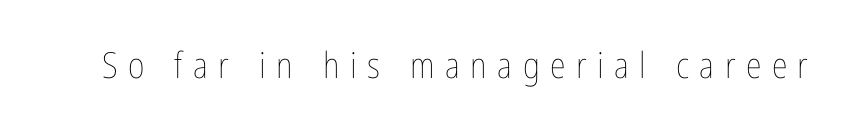
{"italic": "no", "bold": "no", "weight": "thin", "width": "condensed", "stroke_contrast": "low", "x_height": "medium", "monospaced": "no", "underline": "no", "letter_spacing": "wide", "letter_spacing_em": 0.29, "glyph_px": 36}
